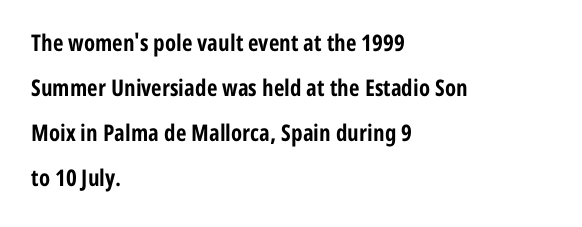
Q: Is the text bold? A: Yes.
Q: Is the text italic (slanted)? A: No, it is upright.
Q: Is the text underlined? A: No.
Q: How is the paragraph aligned? A: Left-aligned.
Q: Is the spacing between letters normal or unusually wide? A: Normal.
Q: Is the spacing between lines tight, normal or loose? A: Loose.
